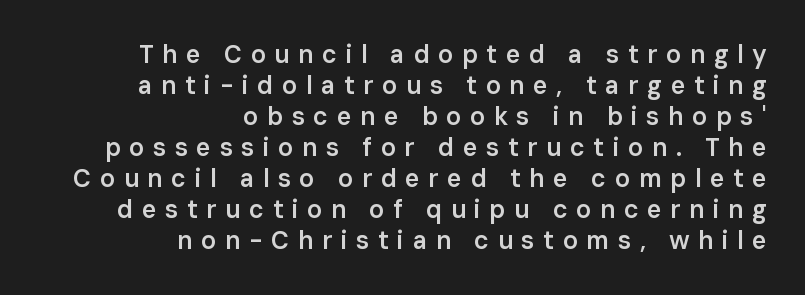
The image shows 25 px text type, upright; set right-aligned, line spacing 1.24x, unusually wide letter spacing (+0.34 em), not underlined.
